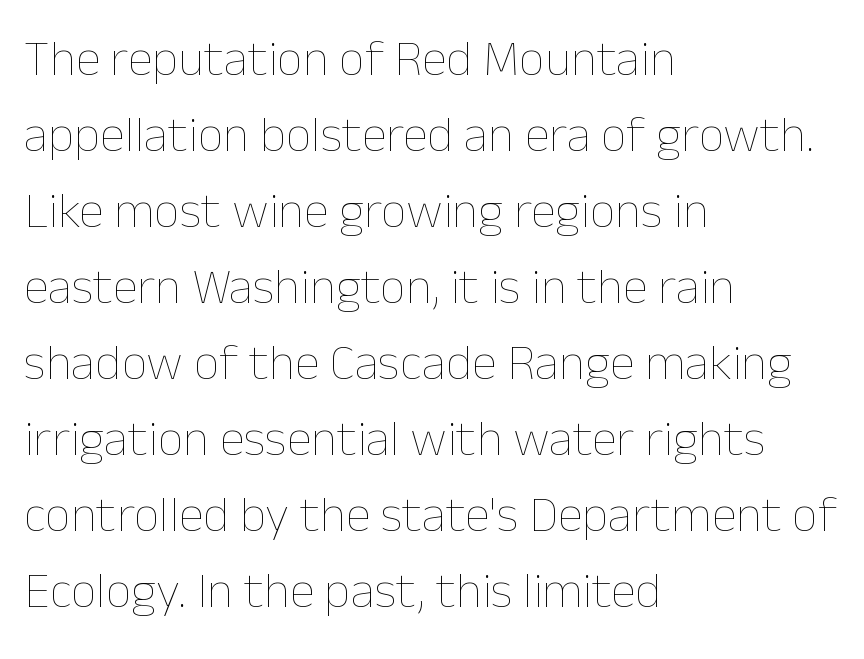
Here the designer chose a conventional face with non-uniform glyph widths. Reading down the block, your eye returns to a fixed left position each line. Does extra space separate the letters? No, they use regular spacing. Stroke thickness stays within the range of a standard reading face or lighter. Compared with typical paragraphs, the rows here are spaced about the same.
